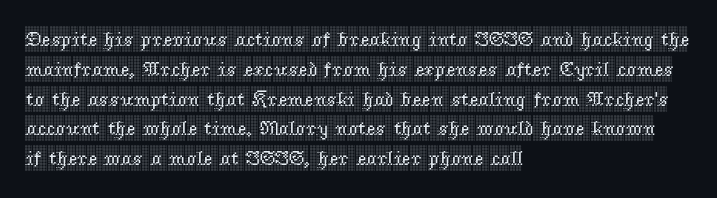
{"italic": "no", "underline": "no", "align": "left", "line_spacing": "normal", "line_spacing_ratio": 1.49, "letter_spacing": "normal", "letter_spacing_em": 0.0, "glyph_px": 20}
